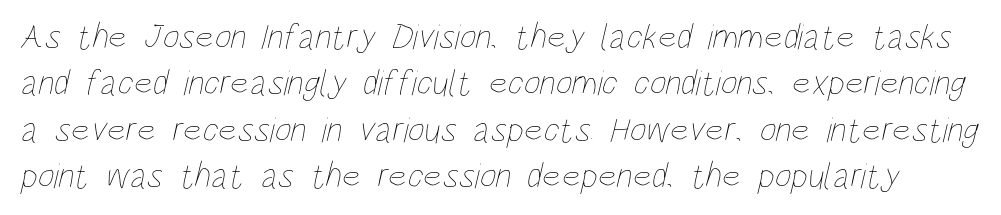
Q: Is the text bold? A: No.
Q: Is the text underlined? A: No.
Q: Is the spacing between letters normal or unusually wide? A: Normal.
Q: Is the spacing between lines tight, normal or loose? A: Normal.
Q: Width (condensed, normal, or wide)? A: Condensed.
Q: Stroke contrast? A: Low.
Q: x-height? A: Large.
Q: Monospaced? A: No.
